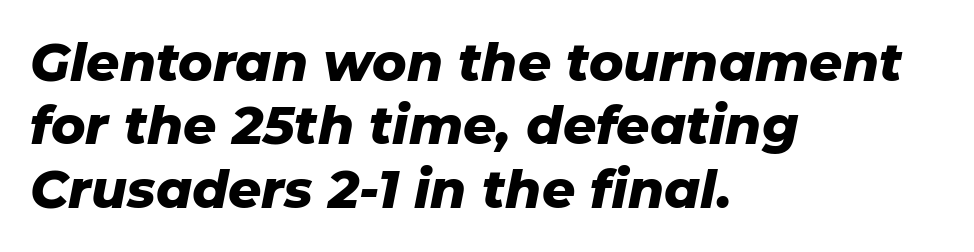
The image shows 52 px heavy type, italic (leaning right); set left-aligned, line spacing 1.22x, normal letter spacing, not underlined; low stroke contrast and a medium x-height.
